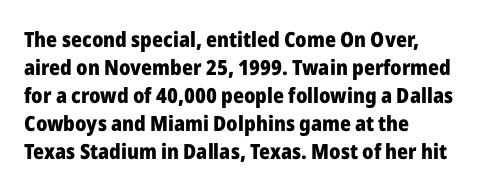
The image shows 21 px bold type, upright; set left-aligned, normal line spacing (1.33x), normal letter spacing, not underlined.
